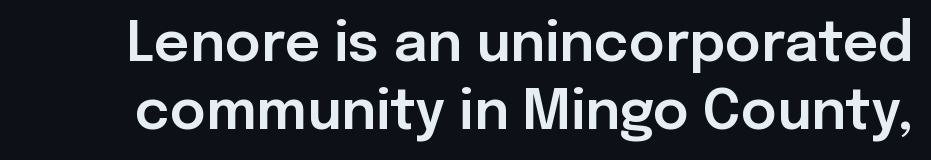
{"serif": "no", "italic": "no", "width": "normal", "stroke_contrast": "low", "x_height": "medium", "monospaced": "no", "underline": "no", "line_spacing_ratio": 1.24, "letter_spacing": "normal", "letter_spacing_em": 0.0, "glyph_px": 55}
